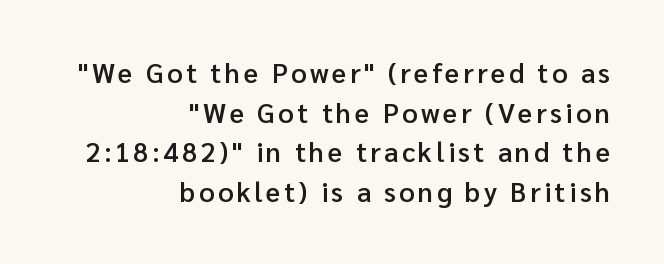
A normal amount of white space separates one row of letters from the next. Words float on clear page, feet unadorned. If you drew a line through each stem, it would be perfectly vertical. These lines carry some extra weight — a demibold, not a full bold. The rendering anchors every line to the right-hand side.
